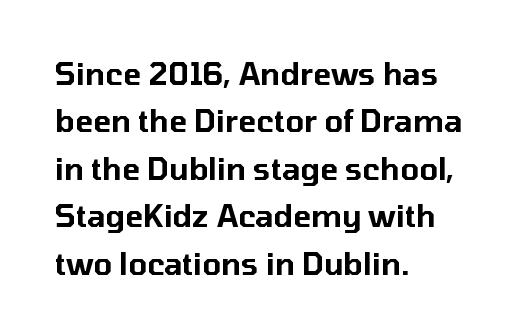
The image shows 30 px sans-serif type, upright; set left-aligned, normal line spacing (1.58x), normal letter spacing, not underlined; low stroke contrast and a medium x-height.
